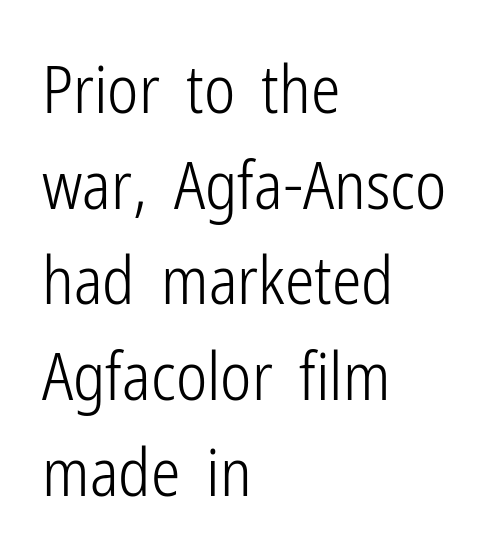
Q: Is the text bold? A: No.
Q: Is the text italic (slanted)? A: No, it is upright.
Q: Is the typeface a serif or a sans-serif typeface? A: Sans-serif.
Q: Is the text underlined? A: No.
Q: How is the paragraph aligned? A: Left-aligned.
Q: Is the spacing between letters normal or unusually wide? A: Normal.
Q: Is the spacing between lines tight, normal or loose? A: Normal.
Q: Width (condensed, normal, or wide)? A: Condensed.
Q: Stroke contrast? A: Low.
Q: x-height? A: Medium.
Q: Monospaced? A: No.
